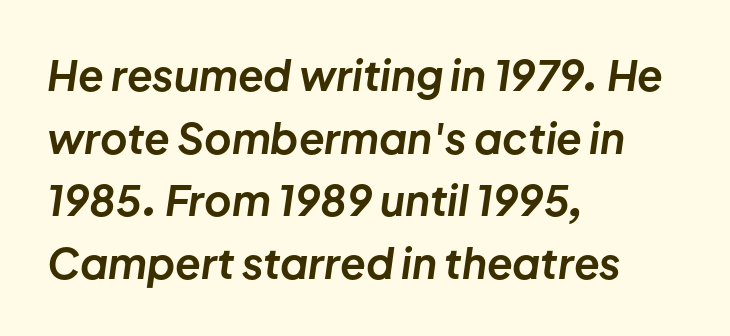
Beneath every word, the page is bare. The glyphs have the mass of a bold cut. The gaps between neighbouring characters are ordinary and unremarkable. Is this a fixed-width face? No — the glyphs have proportional, varying widths. The lines are quadded left.
